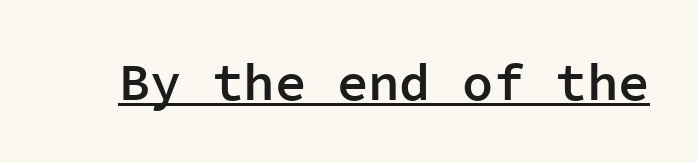
Q: Is the text bold? A: Semi-bold.
Q: Is the text italic (slanted)? A: No, it is upright.
Q: Is the typeface a serif or a sans-serif typeface? A: Sans-serif.
Q: Is the text underlined? A: Yes.
Q: Is the spacing between letters normal or unusually wide? A: Normal.
Q: Width (condensed, normal, or wide)? A: Normal.
Q: Stroke contrast? A: Low.
Q: x-height? A: Medium.
Q: Monospaced? A: Yes.
